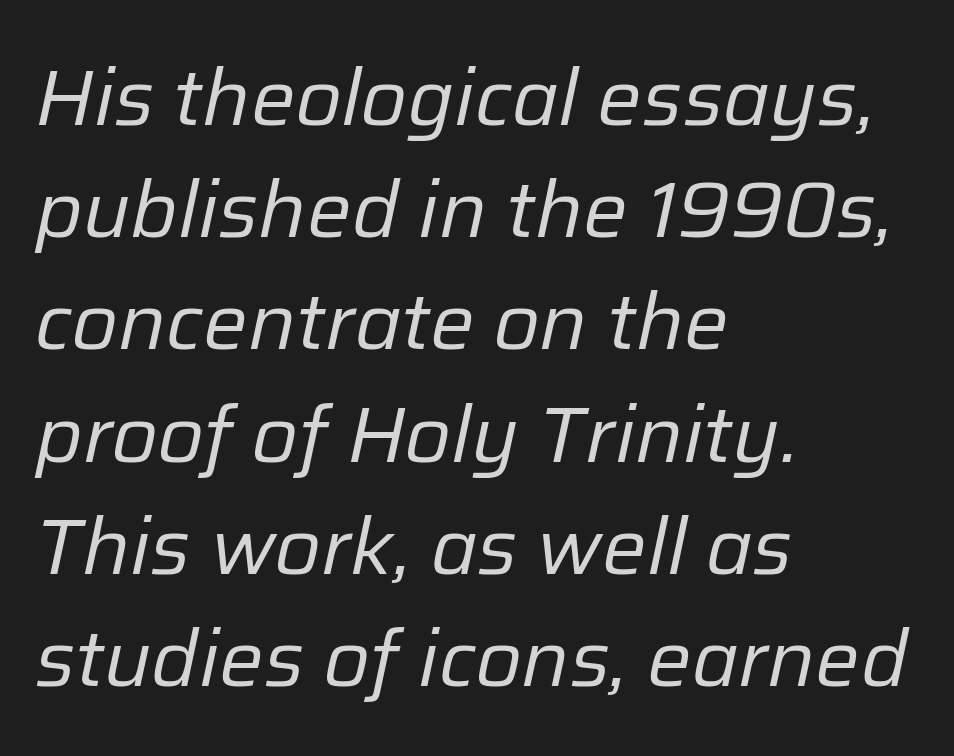
Q: Is the text bold? A: No.
Q: Is the text italic (slanted)? A: Yes, it leans right by about 12 degrees.
Q: Is the text underlined? A: No.
Q: How is the paragraph aligned? A: Left-aligned.
Q: Is the spacing between letters normal or unusually wide? A: Normal.
Q: Is the spacing between lines tight, normal or loose? A: Normal.
Q: Width (condensed, normal, or wide)? A: Normal.
Q: Stroke contrast? A: Low.
Q: x-height? A: Medium.
Q: Monospaced? A: No.
